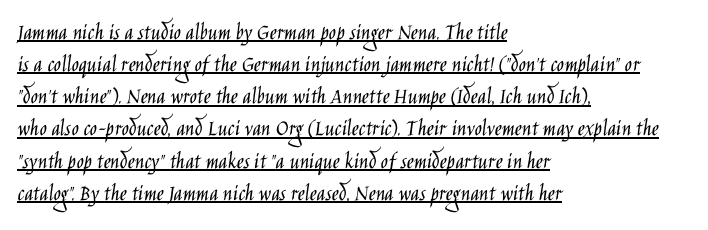
Q: Is the text bold? A: No.
Q: Is the text italic (slanted)? A: Yes.
Q: Is the text underlined? A: Yes.
Q: How is the paragraph aligned? A: Left-aligned.
Q: Is the spacing between letters normal or unusually wide? A: Normal.
Q: Is the spacing between lines tight, normal or loose? A: Normal.
